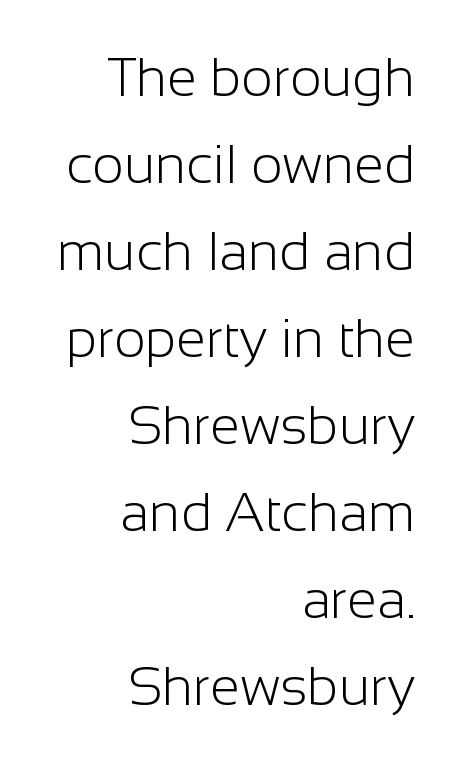
Look at the bottom of the vertical strokes: they stop flat, with no serifs. The line texture is even and compact thanks to regular tracking. Heft: none added — not bold. The space directly below the letters is spotless. Baseline-to-baseline distance is the conventional proportion of letter height. All the whitespace from short lines collects on the left.
